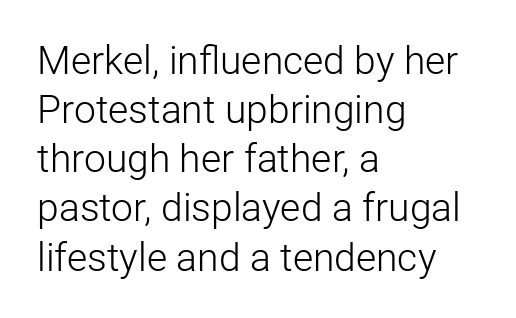
Regarding serifs, this sample does without them. Does extra space separate the letters? No, they use regular spacing. Is this a fixed-width face? No — the glyphs have proportional, varying widths. These lines sit exactly where default settings would place them.
